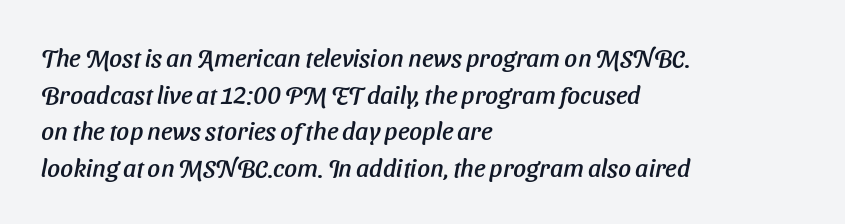
Q: Is the text underlined? A: No.
Q: How is the paragraph aligned? A: Left-aligned.
Q: Is the spacing between letters normal or unusually wide? A: Normal.
Q: Is the spacing between lines tight, normal or loose? A: Normal.
